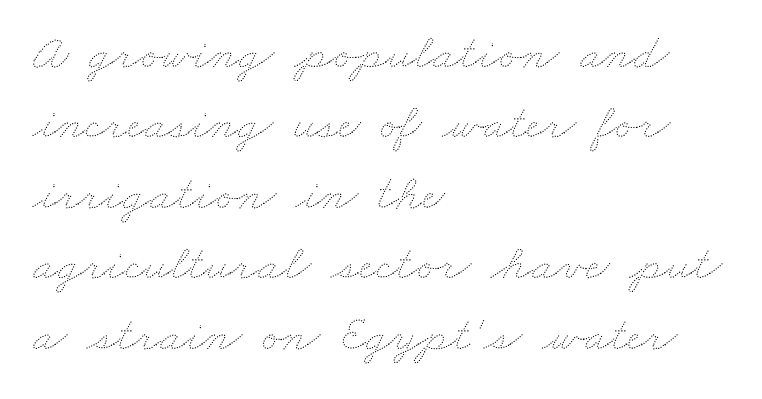
Q: Is the text bold? A: No.
Q: Is the text underlined? A: No.
Q: How is the paragraph aligned? A: Left-aligned.
Q: Is the spacing between letters normal or unusually wide? A: Normal.
Q: Is the spacing between lines tight, normal or loose? A: Normal.
Q: Width (condensed, normal, or wide)? A: Wide.
Q: Stroke contrast? A: Medium.
Q: x-height? A: Small.
Q: Monospaced? A: No.
